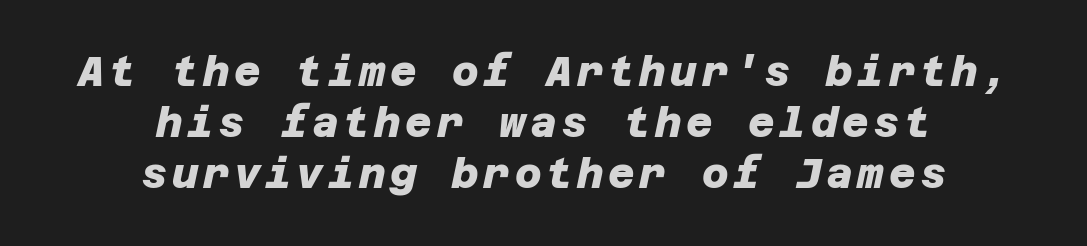
The font is running at its bold setting. Grotesque or geometric, the face here clearly has no serifs. The whitespace from short lines is split evenly between both sides. The strip under each line holds only bare page.
